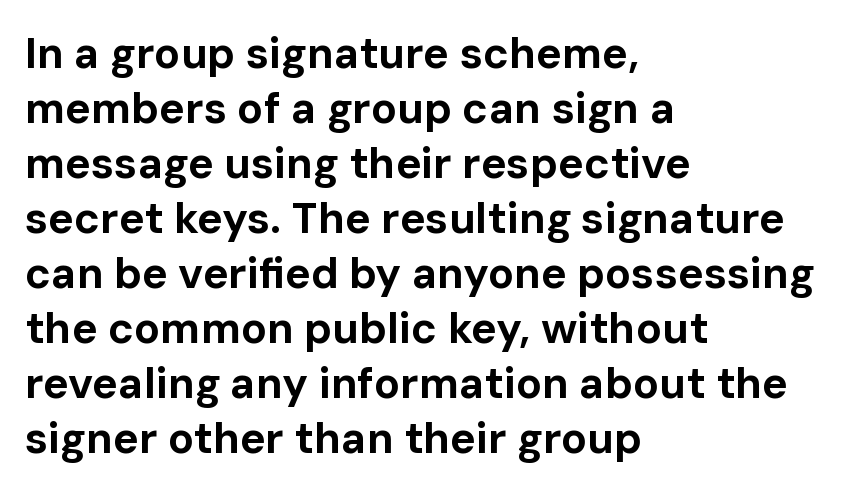
The image shows 43 px bold sans-serif type, upright; set left-aligned, normal line spacing (1.28x), normal letter spacing, not underlined; low stroke contrast and a medium x-height.
